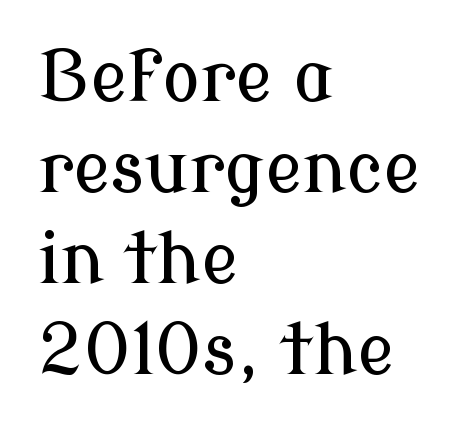
The image shows 70 px serif type, upright; set left-aligned, normal line spacing (1.3x), normal letter spacing, not underlined; low stroke contrast and a medium x-height.
